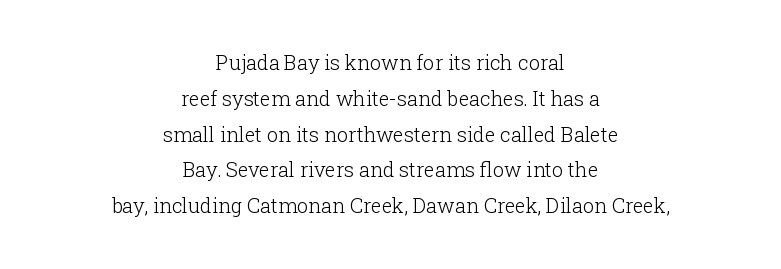
Q: Is the text bold? A: No.
Q: Is the text italic (slanted)? A: No, it is upright.
Q: Is the text underlined? A: No.
Q: How is the paragraph aligned? A: Centered.
Q: Is the spacing between letters normal or unusually wide? A: Normal.
